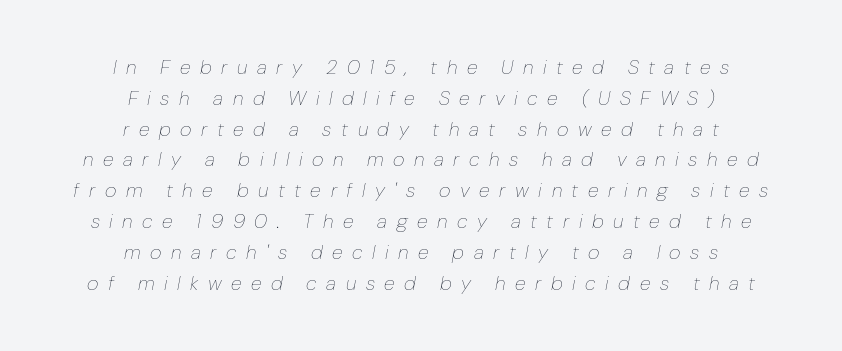
The image shows 20 px text type, italic (leaning right); set centered, normal line spacing (1.54x), unusually wide letter spacing (+0.48 em), not underlined.
